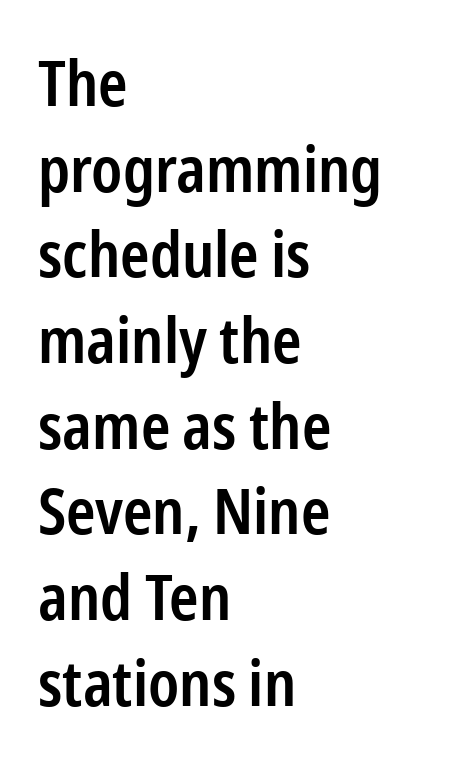
Honestly, there is no underline to notice here at all. Serif or sans? Sans — the stroke terminals are bare. The axis of the letterforms is exactly vertical. The strokes are fattened partway — semibold, not bold. Summary of vertical rhythm: regular, with standard interline spacing. These lines stack with their left ends in a neat column.
